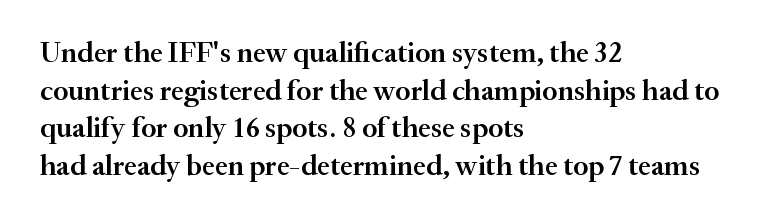
Q: Is the text bold? A: Semi-bold.
Q: Is the text italic (slanted)? A: No, it is upright.
Q: Is the typeface a serif or a sans-serif typeface? A: Serif.
Q: Is the text underlined? A: No.
Q: How is the paragraph aligned? A: Left-aligned.
Q: Is the spacing between letters normal or unusually wide? A: Normal.
Q: Is the spacing between lines tight, normal or loose? A: Normal.
Q: Width (condensed, normal, or wide)? A: Normal.
Q: Stroke contrast? A: Medium.
Q: x-height? A: Small.
Q: Monospaced? A: No.
